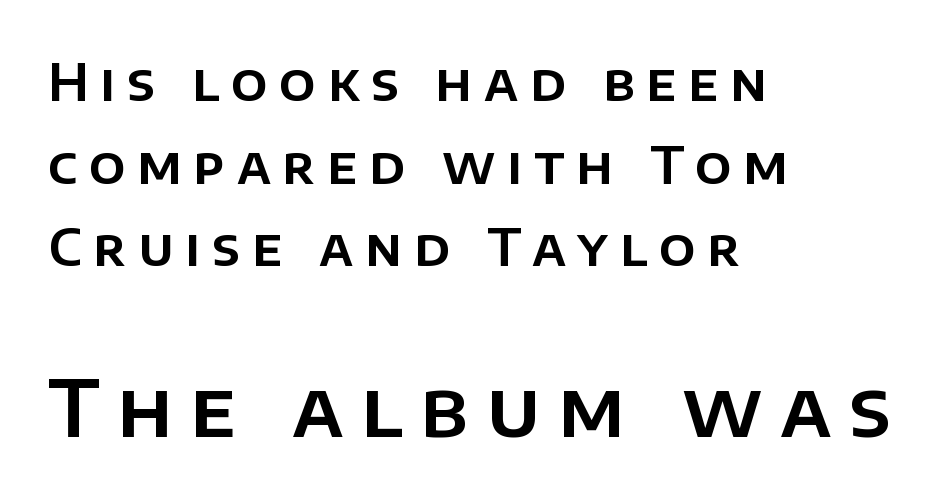
The image shows 77 px sans-serif type, upright; set left-aligned, normal line spacing (1.62x), unusually wide letter spacing (+0.23 em), not underlined; the second (bottom) block is 1.51x larger; low stroke contrast and a large x-height.
